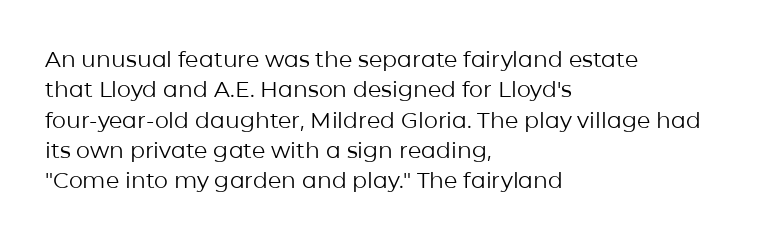
Q: Is the text bold? A: No.
Q: Is the text italic (slanted)? A: No, it is upright.
Q: Is the text underlined? A: No.
Q: How is the paragraph aligned? A: Left-aligned.
Q: Is the spacing between letters normal or unusually wide? A: Normal.
Q: Is the spacing between lines tight, normal or loose? A: Normal.
